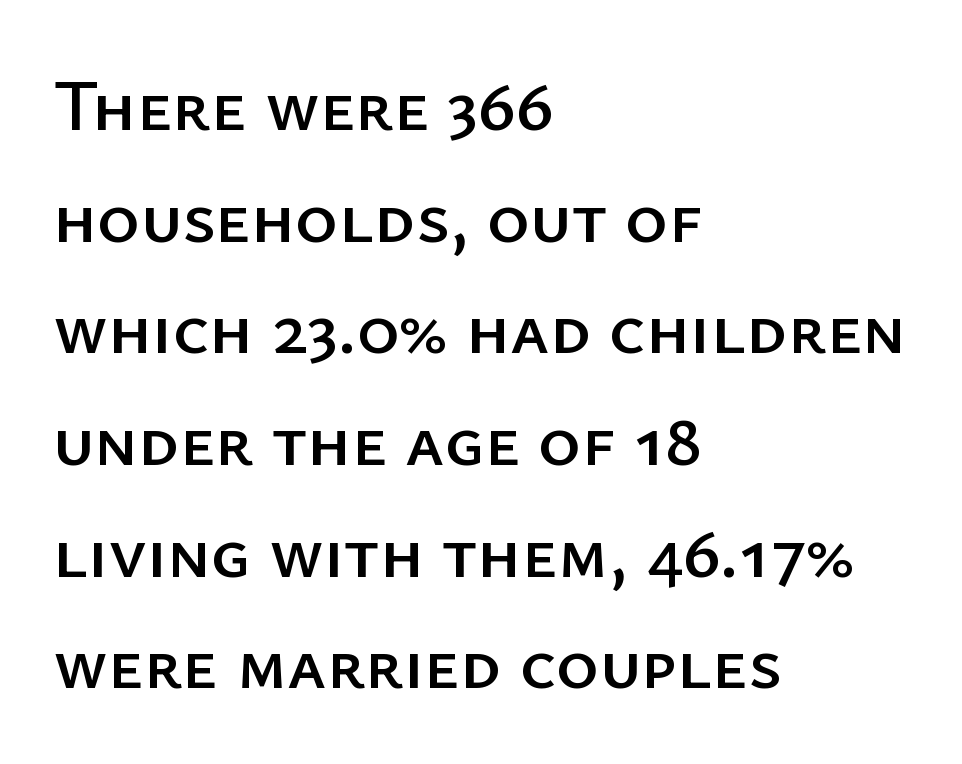
The letters advance in unequal steps, a hallmark of proportional type. A student would call this left alignment; a typographer would say flush left, rag right. How are the letters spaced? Ordinarily, with no added tracking. Every stem runs plumb, perpendicular to the baseline. Does the leading feel generous? No, just average. Observe the absence of serifs on each vertical stroke in this sample.
